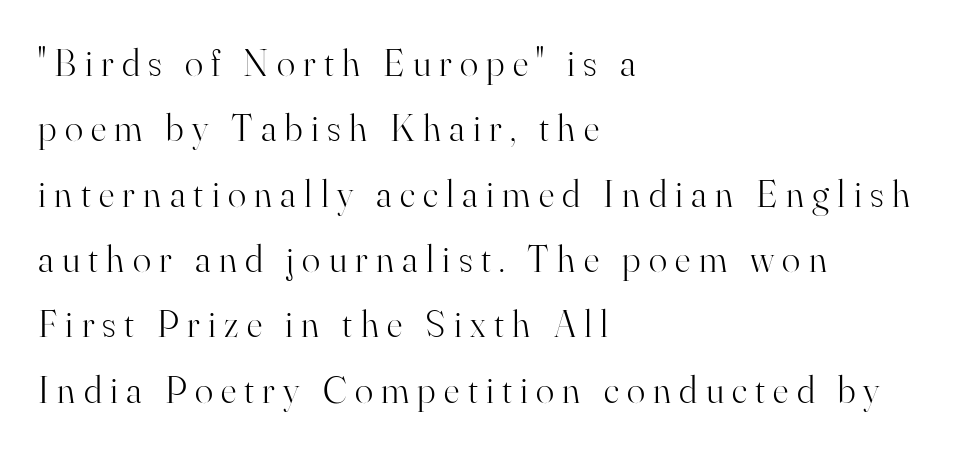
{"serif": "yes", "italic": "no", "bold": "no", "weight": "light", "width": "normal", "stroke_contrast": "high", "x_height": "small", "monospaced": "no", "underline": "no", "align": "left", "line_spacing_ratio": 1.72, "letter_spacing": "wide", "letter_spacing_em": 0.22, "glyph_px": 38}
